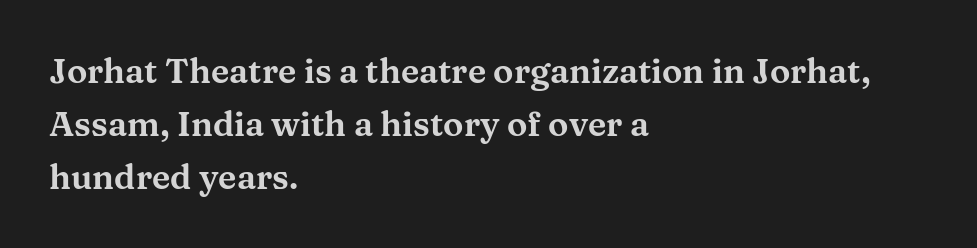
The image shows 34 px wide serif type, upright; set left-aligned, normal line spacing (1.56x), normal letter spacing, not underlined; medium stroke contrast and a medium x-height.
